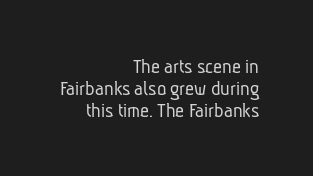
Q: Is the text bold? A: No.
Q: Is the text underlined? A: No.
Q: How is the paragraph aligned? A: Right-aligned.
Q: Is the spacing between letters normal or unusually wide? A: Normal.
Q: Is the spacing between lines tight, normal or loose? A: Tight.
